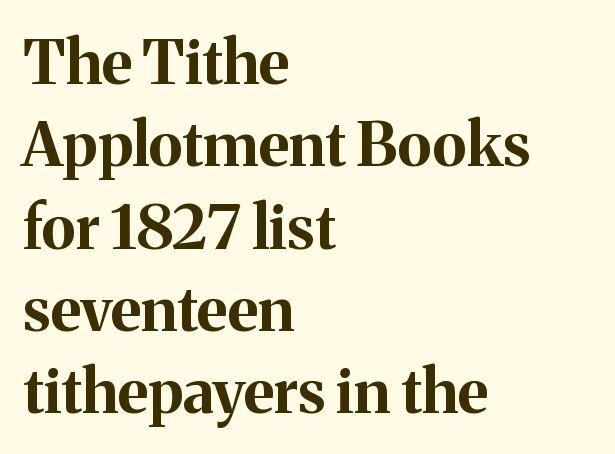
The image shows 61 px bold serif type, upright; set left-aligned, normal line spacing (1.35x), normal letter spacing, not underlined; medium stroke contrast and a medium x-height.
